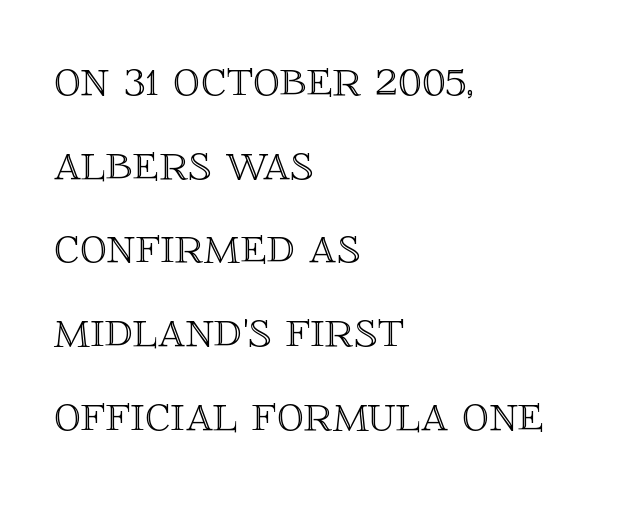
Q: Is the text italic (slanted)? A: No, it is upright.
Q: Is the text underlined? A: No.
Q: How is the paragraph aligned? A: Left-aligned.
Q: Is the spacing between letters normal or unusually wide? A: Normal.
Q: Is the spacing between lines tight, normal or loose? A: Normal.
Q: Width (condensed, normal, or wide)? A: Normal.
Q: x-height? A: Large.
Q: Monospaced? A: No.
